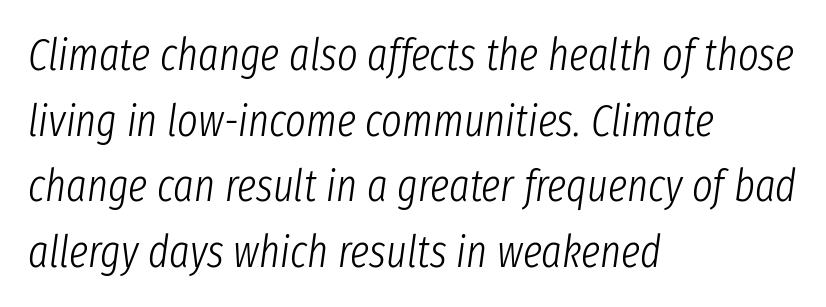
The image shows 44 px light, condensed type, italic (leaning right); set left-aligned, normal line spacing (1.49x), normal letter spacing, not underlined; low stroke contrast and a medium x-height.
